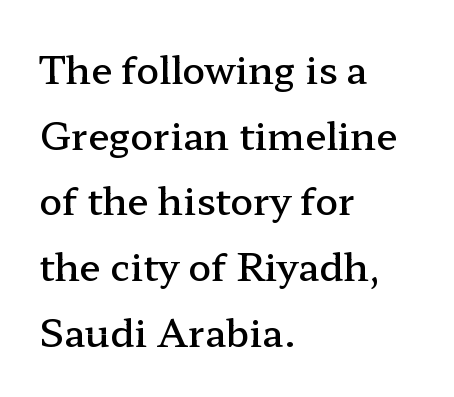
Plain, unruled lines of type. Each letter keeps its own natural width here, so spacing adapts to shape. Bold? Not quite — semibold, heavier than regular but stopping short. The setting favours the left margin, as ordinary paragraphs usually do.
